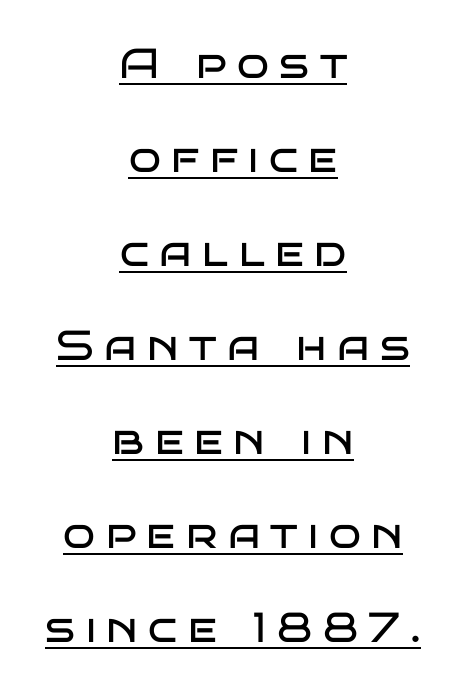
Q: Is the text bold? A: No.
Q: Is the text italic (slanted)? A: No, it is upright.
Q: Is the typeface a serif or a sans-serif typeface? A: Sans-serif.
Q: Is the text underlined? A: Yes.
Q: How is the paragraph aligned? A: Centered.
Q: Is the spacing between letters normal or unusually wide? A: Unusually wide.
Q: Is the spacing between lines tight, normal or loose? A: Loose.
Q: Width (condensed, normal, or wide)? A: Wide.
Q: Stroke contrast? A: Low.
Q: x-height? A: Large.
Q: Monospaced? A: No.
